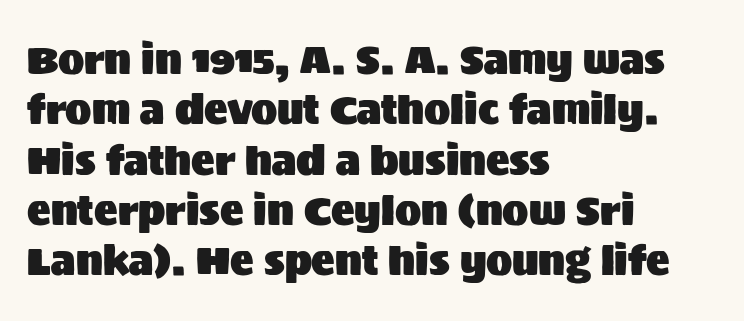
The image shows 39 px sans-serif type, upright; set left-aligned, normal line spacing (1.29x), normal letter spacing, not underlined; medium stroke contrast and a large x-height.
